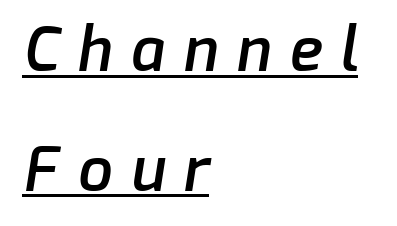
The image shows 61 px semibold sans-serif type; set left-aligned, loose line spacing (1.96x), unusually wide letter spacing (+0.32 em), underlined; low stroke contrast and a medium x-height.
